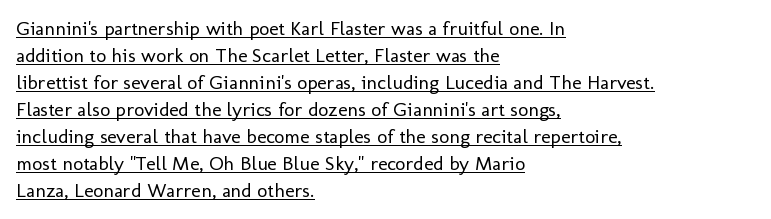
The image shows 20 px text type, upright; set left-aligned, normal line spacing (1.35x), normal letter spacing, underlined.
